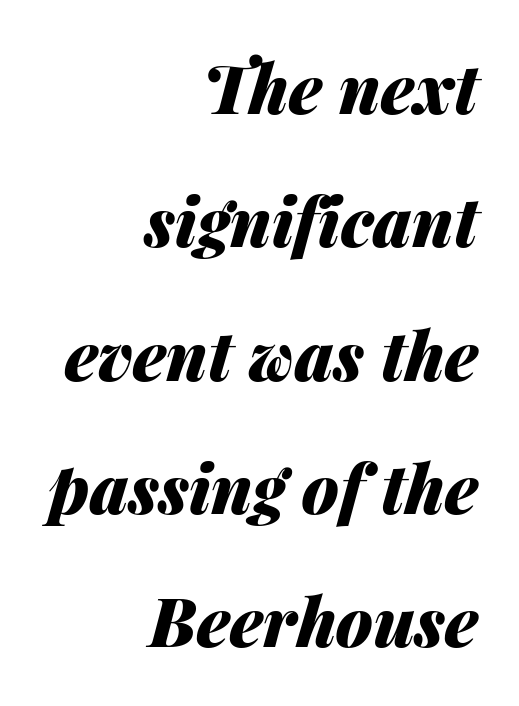
{"italic": "yes", "lean": "right", "slant_degrees": 14, "bold": "yes", "weight": "heavy", "width": "normal", "stroke_contrast": "medium", "x_height": "medium", "monospaced": "no", "underline": "no", "align": "right", "line_spacing": "loose", "line_spacing_ratio": 1.99, "letter_spacing": "normal", "letter_spacing_em": 0.0, "glyph_px": 67}
